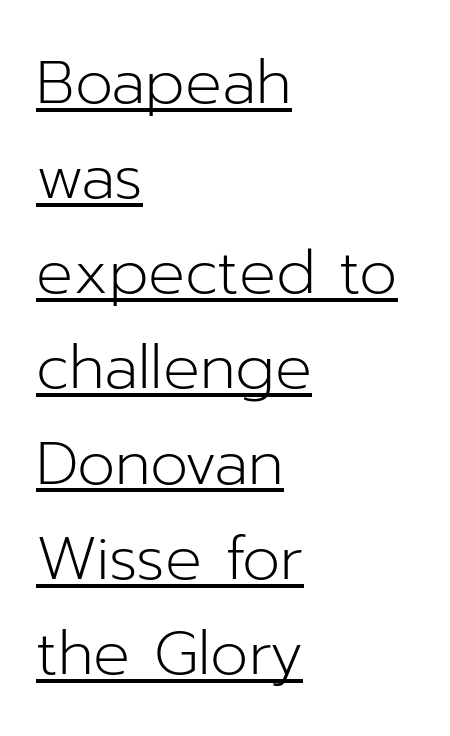
Reading down the block, your eye returns to a fixed left position each line. Letterform terminals end flat and unadorned throughout the passage. Is this a heavy cut? Hardly; it is regular or lighter. Short note: letters normally spaced.
